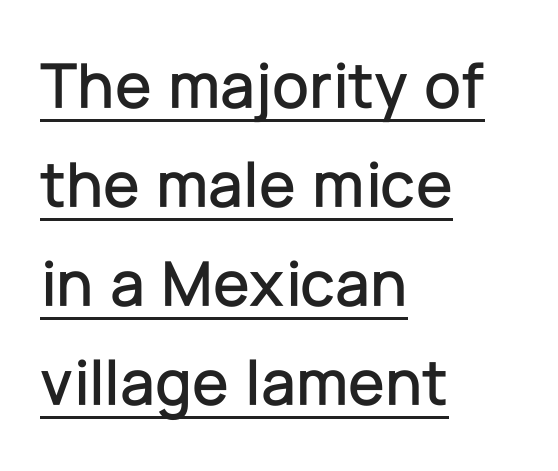
{"serif": "no", "italic": "no", "width": "normal", "stroke_contrast": "low", "x_height": "medium", "monospaced": "no", "underline": "yes", "align": "left", "line_spacing": "normal", "line_spacing_ratio": 1.5, "letter_spacing": "normal", "letter_spacing_em": 0.0, "glyph_px": 66}
